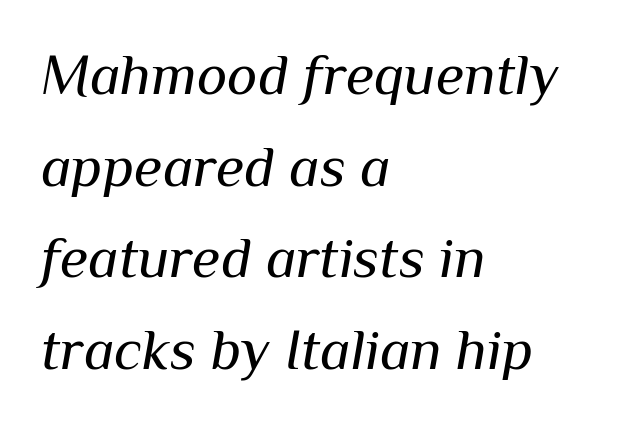
The image shows 58 px regular-weight type, italic (leaning right); set left-aligned, normal line spacing (1.58x), normal letter spacing, not underlined; medium stroke contrast and a medium x-height.
